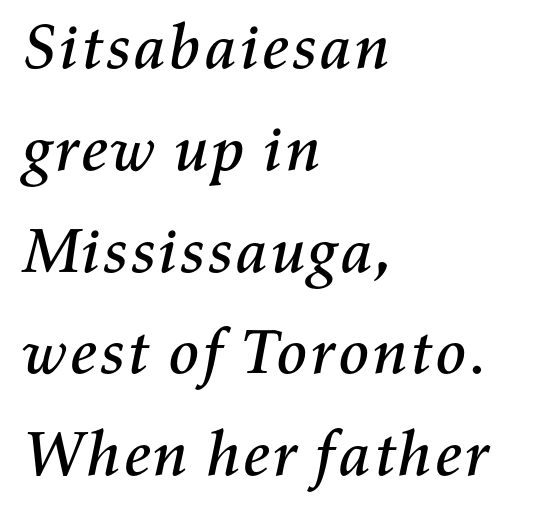
{"italic": "yes", "lean": "right", "slant_degrees": 11, "width": "normal", "stroke_contrast": "medium", "x_height": "medium", "monospaced": "no", "underline": "no", "align": "left", "line_spacing": "normal", "line_spacing_ratio": 1.59, "letter_spacing": "normal", "letter_spacing_em": 0.0, "glyph_px": 64}
